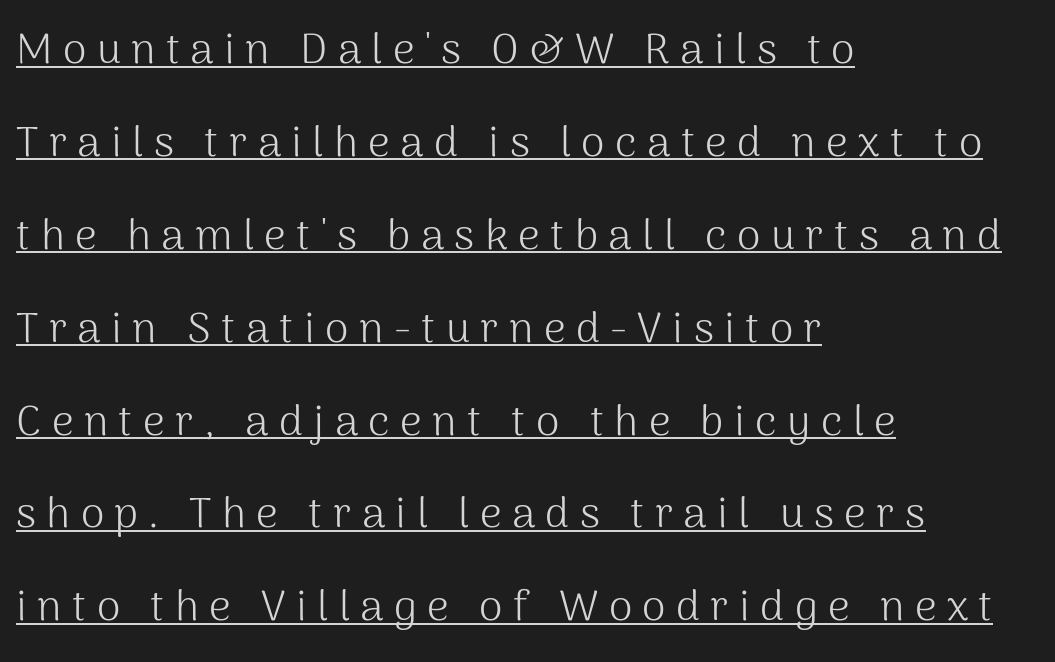
The font family rendered here belongs to the sans-serif group. Weight: regular or lighter. This sample trades compactness for vertical openness between lines. Is the block centered? No — it sits flush against the left margin. The rendering uses natural spacing where letterforms have individual widths.
